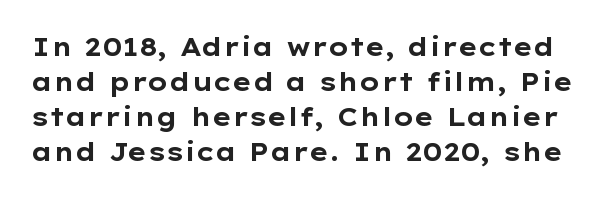
{"italic": "no", "bold": "yes", "underline": "no", "line_spacing": "normal", "line_spacing_ratio": 1.4, "letter_spacing": "normal", "letter_spacing_em": 0.0, "glyph_px": 25}
